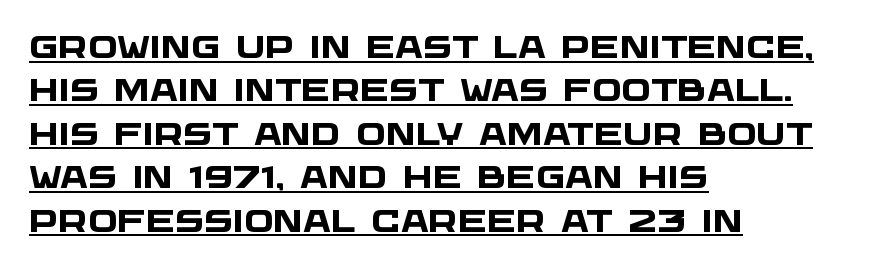
Q: Is the text bold? A: Yes.
Q: Is the typeface a serif or a sans-serif typeface? A: Sans-serif.
Q: Is the text underlined? A: Yes.
Q: How is the paragraph aligned? A: Left-aligned.
Q: Is the spacing between letters normal or unusually wide? A: Normal.
Q: Is the spacing between lines tight, normal or loose? A: Normal.
Q: Width (condensed, normal, or wide)? A: Wide.
Q: Stroke contrast? A: Low.
Q: x-height? A: Large.
Q: Monospaced? A: No.
